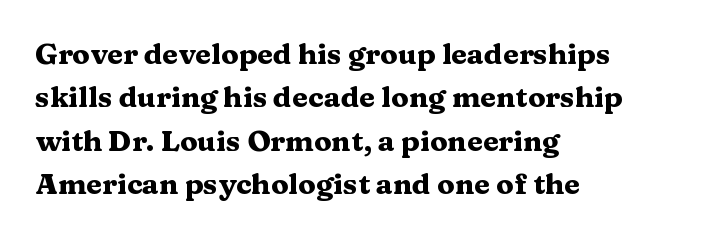
The image shows 29 px heavy, wide serif type, upright; set left-aligned, normal line spacing (1.5x), normal letter spacing, not underlined; medium stroke contrast and a medium x-height.
